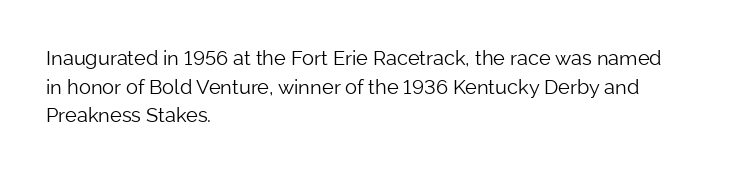
The image shows 20 px text type, upright; set left-aligned, normal line spacing (1.43x), normal letter spacing, not underlined.
